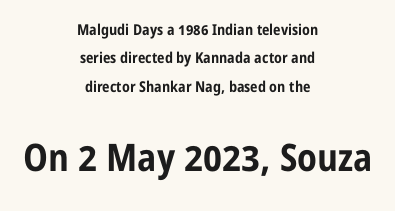
Q: Is the text bold? A: Yes.
Q: Is the text italic (slanted)? A: No, it is upright.
Q: Is the typeface a serif or a sans-serif typeface? A: Sans-serif.
Q: Is the text underlined? A: No.
Q: How is the paragraph aligned? A: Centered.
Q: Is the spacing between letters normal or unusually wide? A: Normal.
Q: Is the spacing between lines tight, normal or loose? A: Loose.
Q: Which block of text is set in a larger size, the first (top) or the second (bottom)? A: The second (bottom) one.
Q: Width (condensed, normal, or wide)? A: Condensed.
Q: Stroke contrast? A: Low.
Q: x-height? A: Medium.
Q: Monospaced? A: No.
